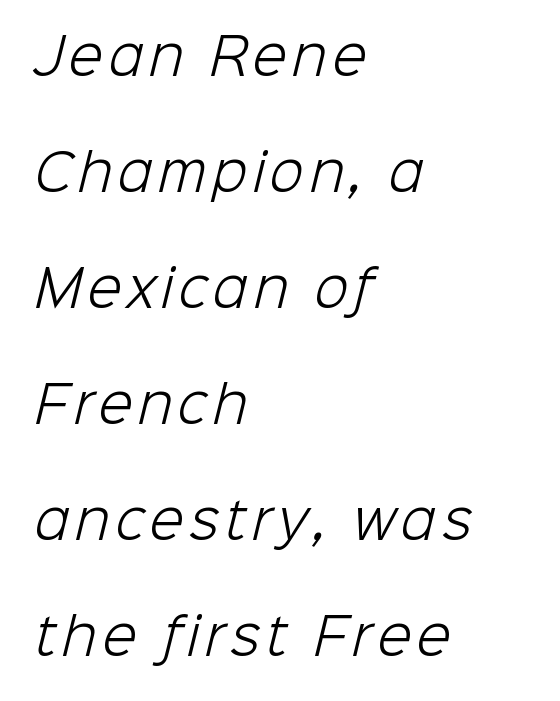
Q: Is the text bold? A: No.
Q: Is the typeface a serif or a sans-serif typeface? A: Sans-serif.
Q: Is the text underlined? A: No.
Q: How is the paragraph aligned? A: Left-aligned.
Q: Is the spacing between lines tight, normal or loose? A: Loose.
Q: Width (condensed, normal, or wide)? A: Normal.
Q: Stroke contrast? A: Low.
Q: x-height? A: Medium.
Q: Monospaced? A: No.
